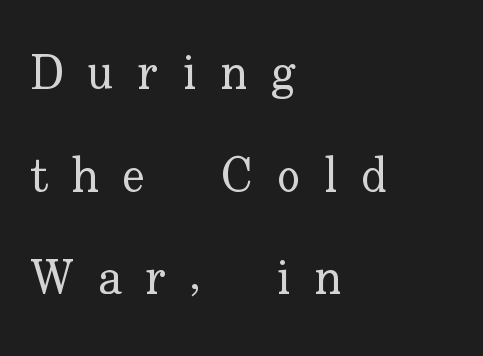
{"serif": "yes", "italic": "no", "bold": "no", "weight": "regular", "width": "normal", "stroke_contrast": "low", "x_height": "small", "monospaced": "no", "underline": "no", "align": "left", "line_spacing": "loose", "line_spacing_ratio": 2.14, "letter_spacing": "wide", "letter_spacing_em": 0.5, "glyph_px": 48}
